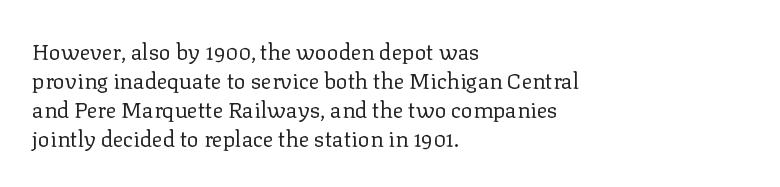
Tall strokes in this sample are plumb rather than angled. The passage shown has conventional tracking throughout. Every row of glyphs begins at an identical x-position on the left. A normal amount of white space separates one row of letters from the next. Type without underlining.
